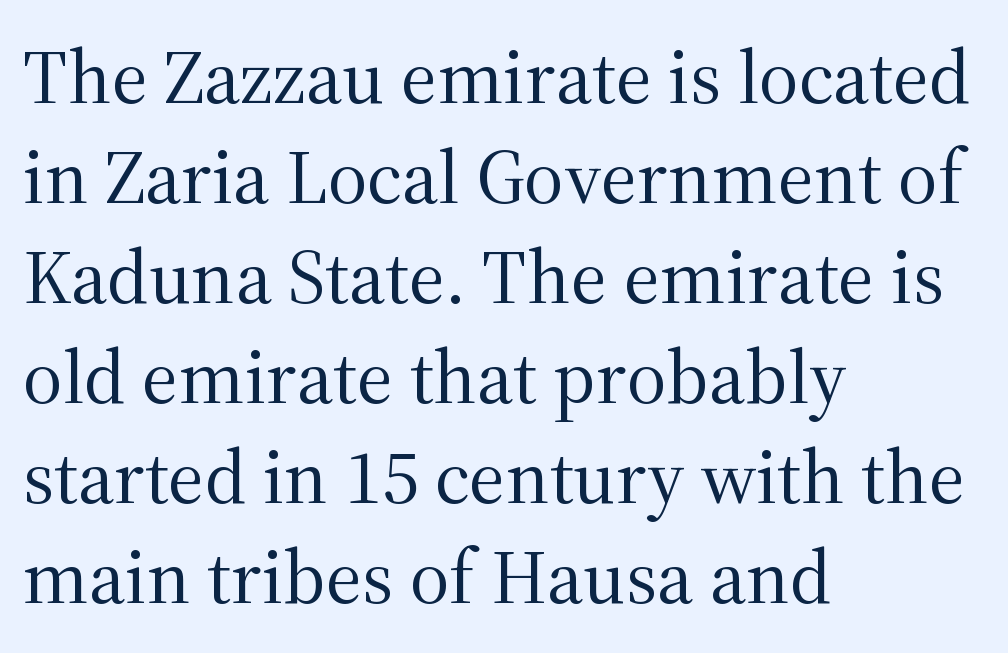
{"serif": "yes", "italic": "no", "bold": "no", "weight": "regular", "width": "normal", "stroke_contrast": "medium", "x_height": "medium", "monospaced": "no", "underline": "no", "align": "left", "line_spacing": "normal", "line_spacing_ratio": 1.3, "letter_spacing": "normal", "letter_spacing_em": 0.0, "glyph_px": 77}
